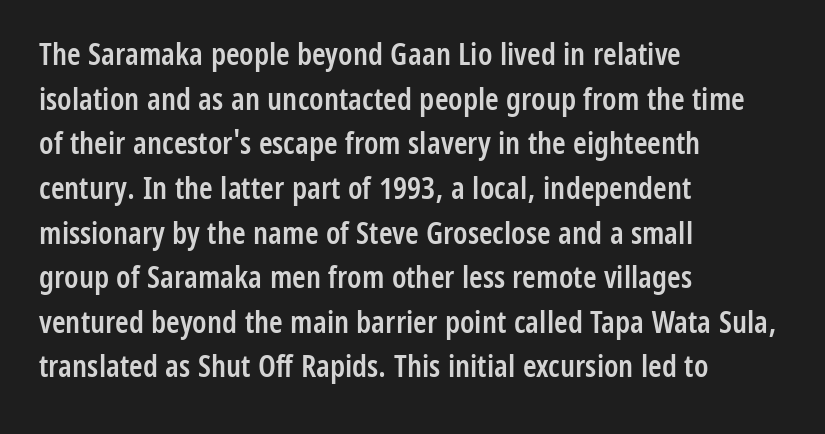
Q: Is the text bold? A: Semi-bold.
Q: Is the text italic (slanted)? A: No, it is upright.
Q: Is the typeface a serif or a sans-serif typeface? A: Sans-serif.
Q: Is the text underlined? A: No.
Q: How is the paragraph aligned? A: Left-aligned.
Q: Is the spacing between letters normal or unusually wide? A: Normal.
Q: Is the spacing between lines tight, normal or loose? A: Normal.
Q: Width (condensed, normal, or wide)? A: Condensed.
Q: Stroke contrast? A: Low.
Q: x-height? A: Medium.
Q: Monospaced? A: No.
